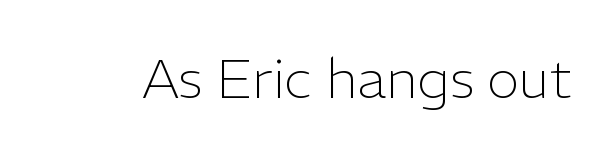
{"serif": "no", "italic": "no", "bold": "no", "weight": "light", "width": "normal", "stroke_contrast": "low", "x_height": "medium", "monospaced": "no", "underline": "no", "letter_spacing": "normal", "letter_spacing_em": 0.0, "glyph_px": 55}
